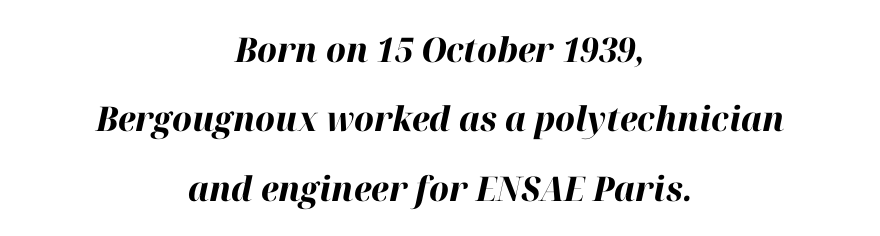
The letterforms sit shoulder to shoulder at normal distance. Set as a true bold cut, around the 700 mark. This sample uses an oblique cut, with every glyph tilted off the vertical. Visually the block forms a symmetrical silhouette, jagged on both flanks.
